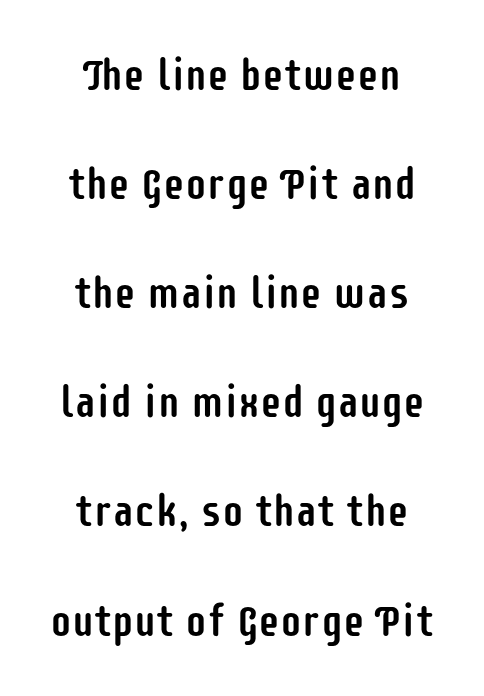
{"serif": "no", "italic": "no", "width": "condensed", "stroke_contrast": "low", "x_height": "large", "monospaced": "no", "underline": "no", "line_spacing": "loose", "line_spacing_ratio": 2.48, "letter_spacing": "normal", "letter_spacing_em": 0.0, "glyph_px": 44}
